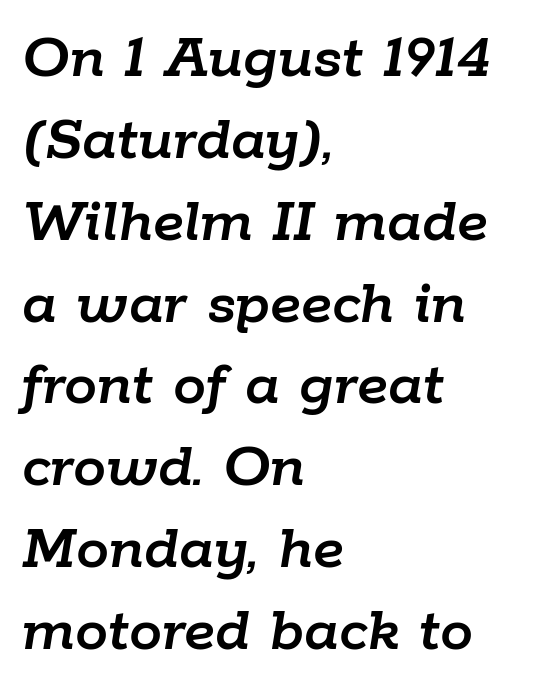
The image shows 66 px text type, italic (leaning right); set left-aligned, line spacing 1.24x, normal letter spacing, not underlined; low stroke contrast and a medium x-height.
